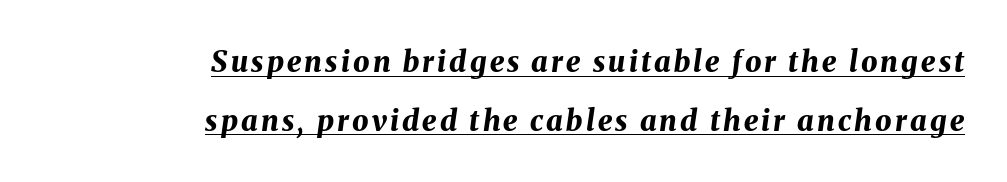
{"italic": "yes", "lean": "right", "slant_degrees": 8, "bold": "yes", "weight": "bold", "width": "normal", "stroke_contrast": "medium", "x_height": "medium", "monospaced": "no", "underline": "yes", "align": "right", "line_spacing": "loose", "line_spacing_ratio": 2.03, "glyph_px": 29}
